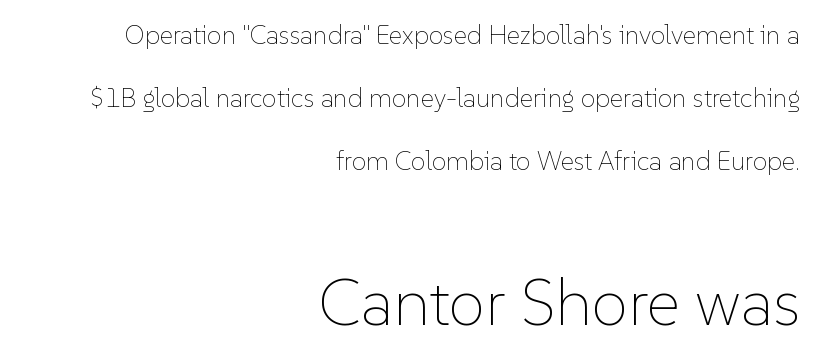
The space beneath each line is pristine and unruled. Upright lettering throughout. Is there much room between lines? Yes — plenty of vertical air separates them. Size hierarchy here favors the trailing block over the leading one. Looks like regular typesetting: each glyph gets only the width it needs.
